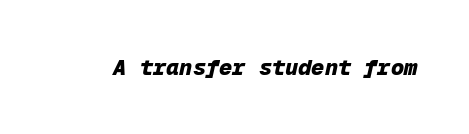
{"italic": "yes", "lean": "right", "slant_degrees": 12, "bold": "yes", "underline": "no", "letter_spacing": "normal", "letter_spacing_em": 0.0, "glyph_px": 22}
